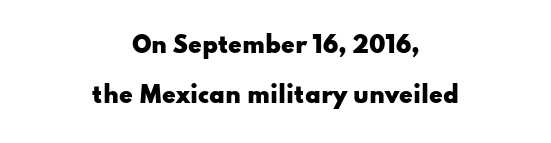
Q: Is the text bold? A: Yes.
Q: Is the text italic (slanted)? A: No, it is upright.
Q: Is the text underlined? A: No.
Q: How is the paragraph aligned? A: Centered.
Q: Is the spacing between letters normal or unusually wide? A: Normal.
Q: Is the spacing between lines tight, normal or loose? A: Loose.
